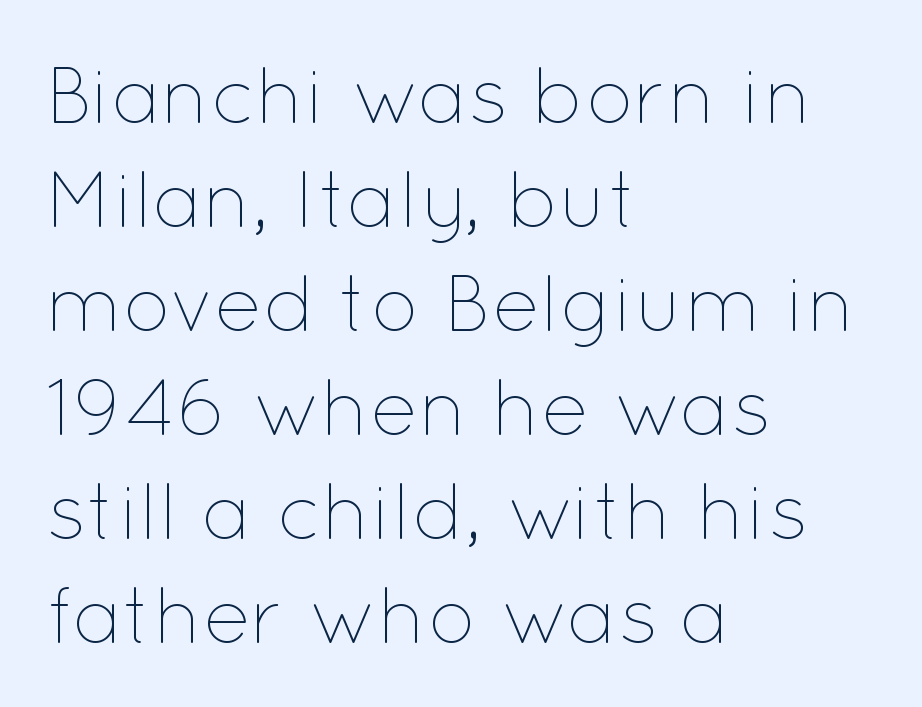
{"italic": "no", "bold": "no", "weight": "thin", "width": "normal", "stroke_contrast": "low", "x_height": "medium", "monospaced": "no", "underline": "no", "align": "left", "line_spacing": "normal", "line_spacing_ratio": 1.3, "letter_spacing": "normal", "letter_spacing_em": 0.0, "glyph_px": 80}
